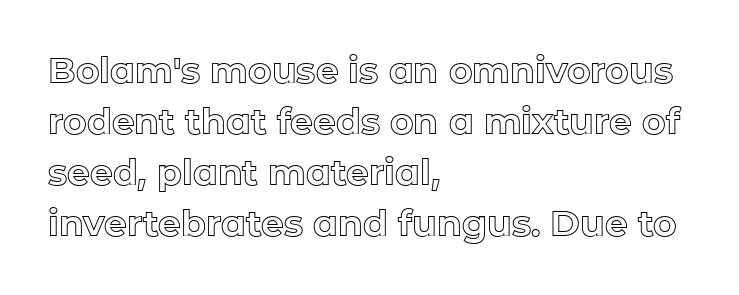
Q: Is the text italic (slanted)? A: No, it is upright.
Q: Is the text underlined? A: No.
Q: How is the paragraph aligned? A: Left-aligned.
Q: Is the spacing between letters normal or unusually wide? A: Normal.
Q: Is the spacing between lines tight, normal or loose? A: Normal.
Q: Width (condensed, normal, or wide)? A: Normal.
Q: x-height? A: Medium.
Q: Monospaced? A: No.
